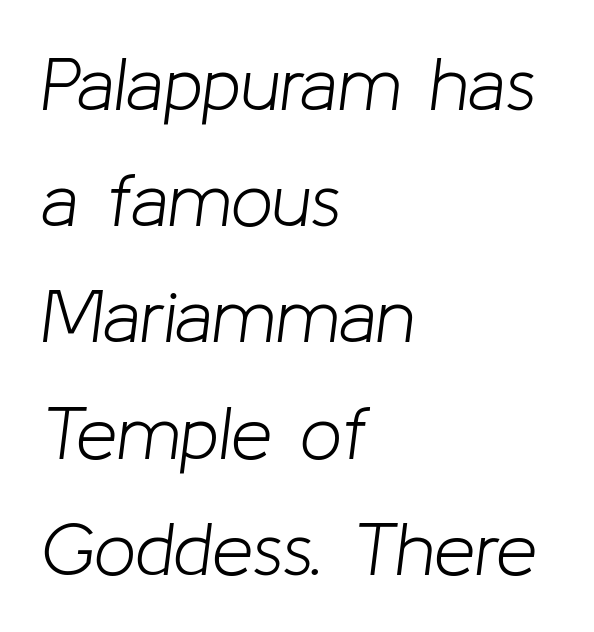
{"italic": "yes", "lean": "right", "slant_degrees": 8, "bold": "no", "weight": "light", "width": "normal", "stroke_contrast": "low", "x_height": "medium", "monospaced": "no", "underline": "no", "align": "left", "line_spacing": "normal", "line_spacing_ratio": 1.57, "letter_spacing": "normal", "letter_spacing_em": 0.0, "glyph_px": 74}
